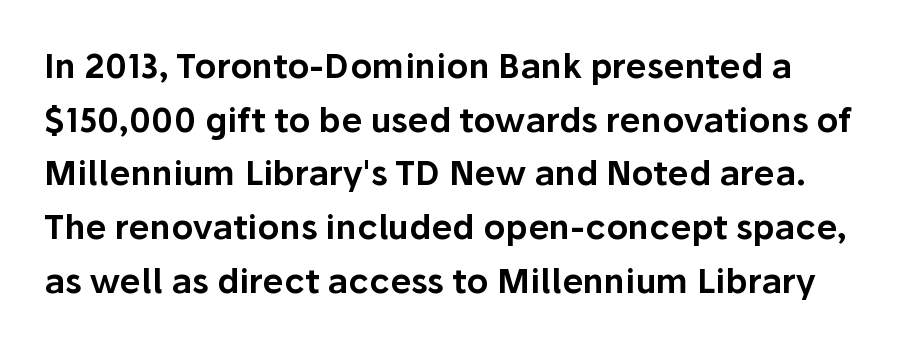
{"serif": "no", "italic": "no", "width": "normal", "stroke_contrast": "low", "x_height": "medium", "monospaced": "no", "underline": "no", "line_spacing": "normal", "line_spacing_ratio": 1.58, "letter_spacing": "normal", "letter_spacing_em": 0.0, "glyph_px": 34}
